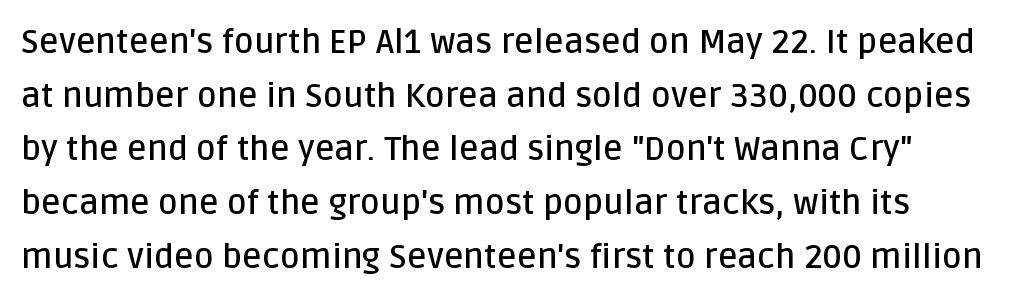
{"serif": "no", "italic": "no", "bold": "semi", "weight": "semibold", "width": "normal", "stroke_contrast": "low", "x_height": "large", "monospaced": "no", "underline": "no", "align": "left", "line_spacing": "normal", "line_spacing_ratio": 1.58, "letter_spacing": "normal", "letter_spacing_em": 0.0, "glyph_px": 34}
